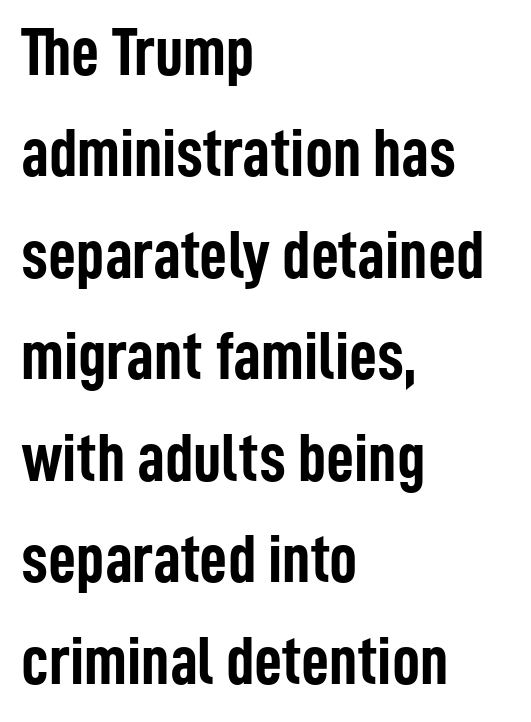
The image shows 69 px semibold, condensed sans-serif type, upright; set left-aligned, normal line spacing (1.47x), normal letter spacing, not underlined; low stroke contrast and a medium x-height.
